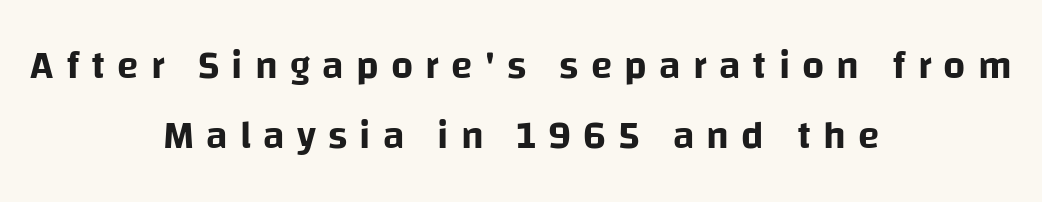
The image shows 39 px sans-serif type, upright; set centered, line spacing 1.79x, unusually wide letter spacing (+0.31 em), not underlined; low stroke contrast and a large x-height.
